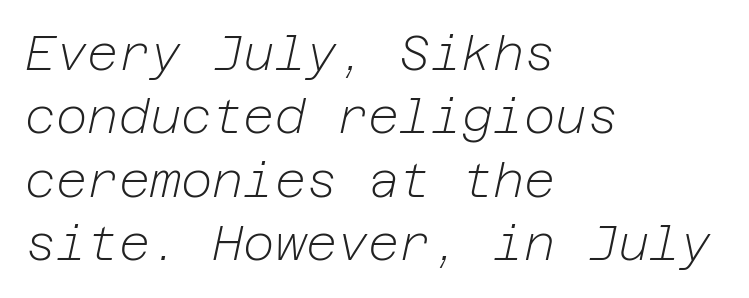
The font's italic variant was chosen for this text. The font sits on the lighter half of the weight spectrum, regular included. Any mark beneath the type? The region is blank. The horizontal fit of the characters is conventional and even. The designer left line spacing at the default.
